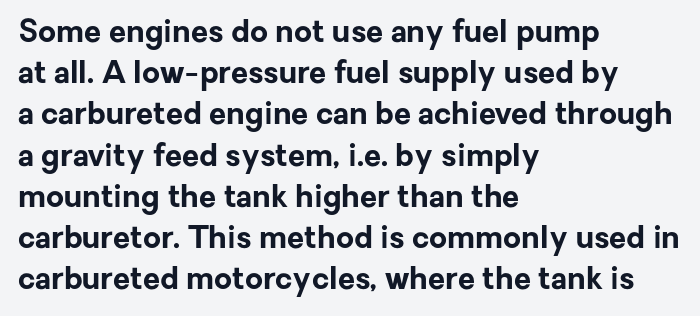
The image shows 31 px bold sans-serif type, upright; set left-aligned, normal line spacing (1.33x), normal letter spacing, not underlined; low stroke contrast and a medium x-height.
